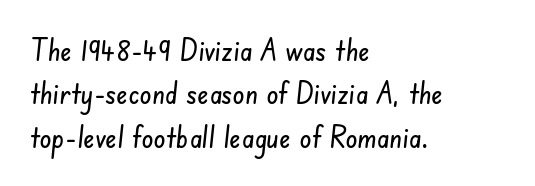
Unmarked baselines from the first word to the last. Notice how the passage keeps a crisp vertical edge on the left only. You could call the tracking neutral — neither tight nor loose. Type style note: lacks serifs. A typesetter would call this leading conventional body-copy spacing. Is this a fixed-width face? No — the glyphs have proportional, varying widths.
